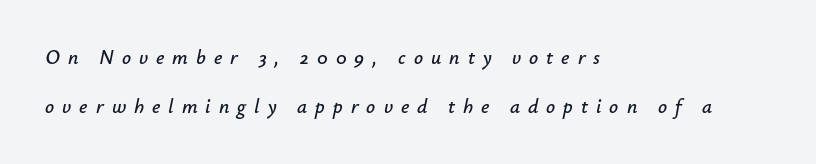
The image shows 20 px text type, italic (leaning right); set left-aligned, loose line spacing (2.44x), unusually wide letter spacing (+0.4 em), not underlined.
